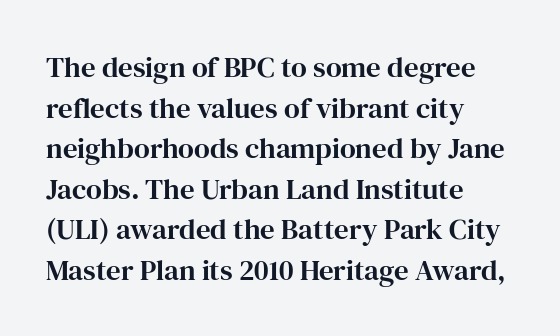
{"serif": "yes", "italic": "no", "width": "normal", "stroke_contrast": "high", "x_height": "medium", "monospaced": "no", "underline": "no", "align": "left", "line_spacing": "normal", "line_spacing_ratio": 1.4, "letter_spacing": "normal", "letter_spacing_em": 0.0, "glyph_px": 29}
